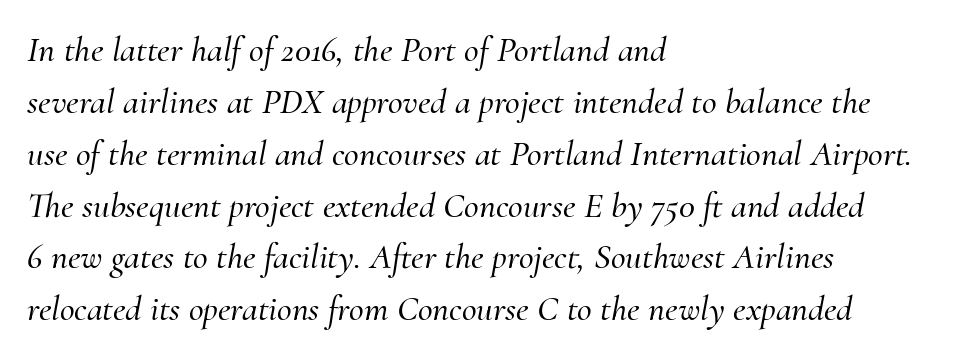
Q: Is the text italic (slanted)? A: Yes, it leans right by about 10 degrees.
Q: Is the typeface a serif or a sans-serif typeface? A: Serif.
Q: Is the text underlined? A: No.
Q: How is the paragraph aligned? A: Left-aligned.
Q: Is the spacing between letters normal or unusually wide? A: Normal.
Q: Is the spacing between lines tight, normal or loose? A: Normal.
Q: Width (condensed, normal, or wide)? A: Normal.
Q: Stroke contrast? A: Medium.
Q: x-height? A: Small.
Q: Monospaced? A: No.
